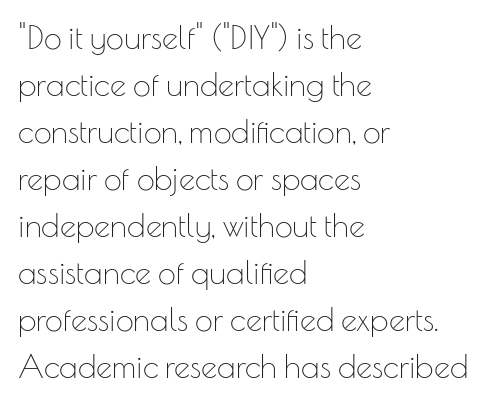
The image shows 32 px thin sans-serif type, upright; set left-aligned, normal line spacing (1.47x), normal letter spacing, not underlined; low stroke contrast and a small x-height.
